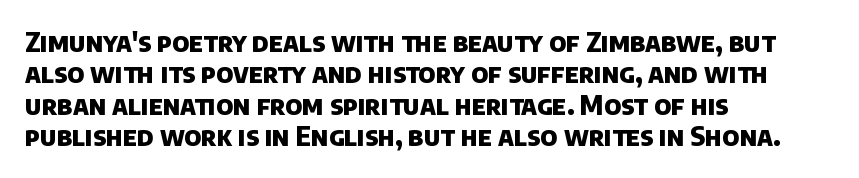
The glyphs are unaccompanied by any horizontal stroke below them. Weight check: bold — yes, fully. Glyph-to-glyph distance matches everyday printed text. Teacher's note: observe the even left margin — that is flush-left alignment.
